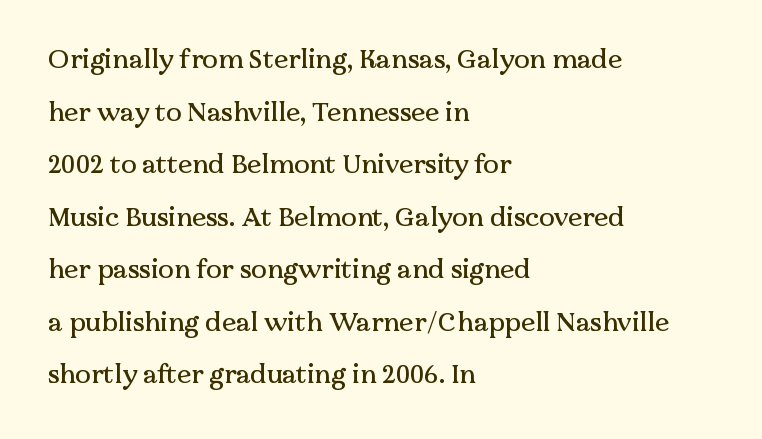
Typeset ragged right — the left edge is the straight one. Tall strokes in this sample are plumb rather than angled. Is there much room between lines? Yes — plenty of vertical air separates them. The area under the type is left untouched.
